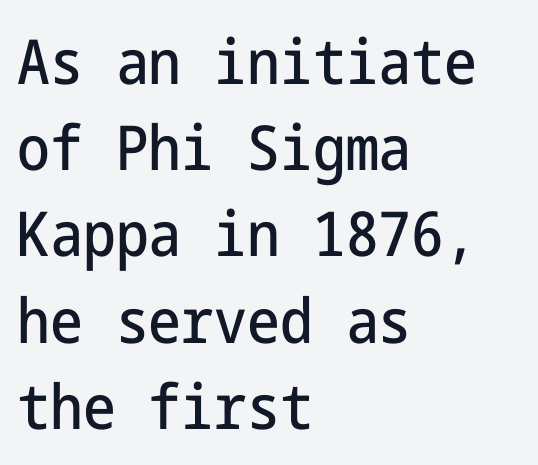
Q: Is the text italic (slanted)? A: No, it is upright.
Q: Is the typeface a serif or a sans-serif typeface? A: Sans-serif.
Q: Is the text underlined? A: No.
Q: How is the paragraph aligned? A: Left-aligned.
Q: Is the spacing between letters normal or unusually wide? A: Normal.
Q: Is the spacing between lines tight, normal or loose? A: Normal.
Q: Width (condensed, normal, or wide)? A: Condensed.
Q: Stroke contrast? A: Low.
Q: x-height? A: Medium.
